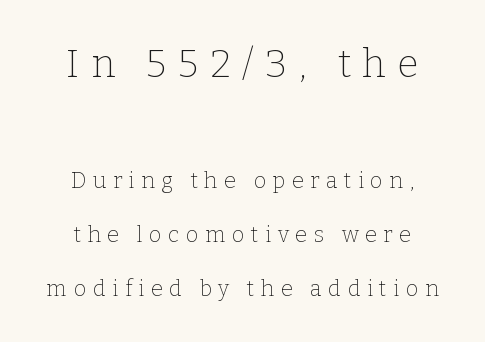
You get the large type first, then a drop to smaller type. Ordinary non-slanted type is in use. The face used here is seriffed, in the tradition of book romans. You could fit nearly another row in the gap between these rows.
